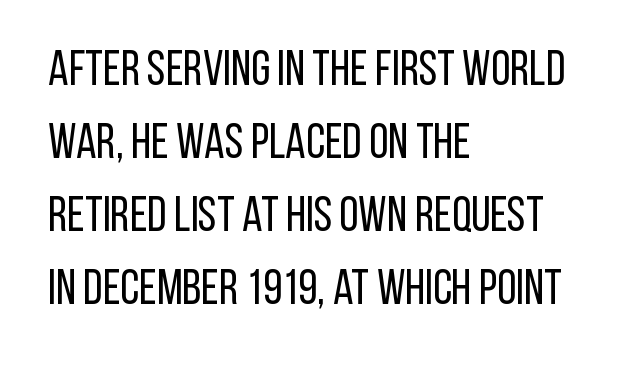
The image shows 49 px regular-weight, condensed sans-serif type, upright; set left-aligned, normal line spacing (1.49x), normal letter spacing, not underlined; low stroke contrast and a large x-height.
